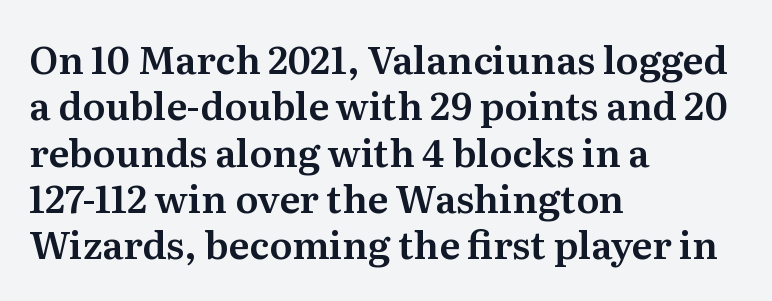
Q: Is the text italic (slanted)? A: No, it is upright.
Q: Is the typeface a serif or a sans-serif typeface? A: Serif.
Q: Is the text underlined? A: No.
Q: How is the paragraph aligned? A: Left-aligned.
Q: Is the spacing between letters normal or unusually wide? A: Normal.
Q: Width (condensed, normal, or wide)? A: Normal.
Q: Stroke contrast? A: Medium.
Q: x-height? A: Medium.
Q: Monospaced? A: No.
